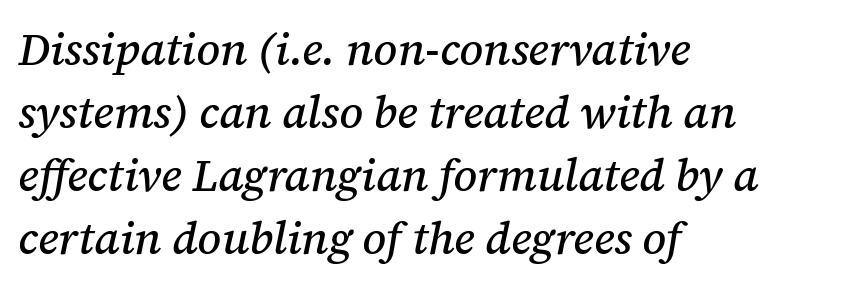
The image shows 45 px serif type, italic (leaning right); set left-aligned, normal line spacing (1.4x), normal letter spacing, not underlined; medium stroke contrast and a medium x-height.
